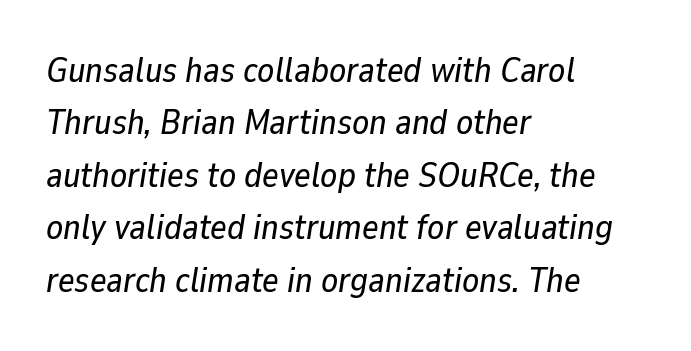
{"italic": "yes", "lean": "right", "slant_degrees": 9, "width": "normal", "stroke_contrast": "low", "x_height": "medium", "monospaced": "no", "underline": "no", "align": "left", "line_spacing": "normal", "line_spacing_ratio": 1.5, "letter_spacing": "normal", "letter_spacing_em": 0.0, "glyph_px": 35}
